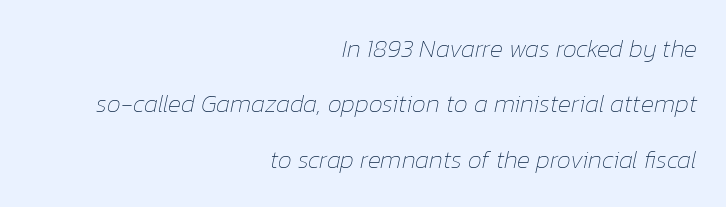
The image shows 25 px text type, italic (leaning right); set right-aligned, loose line spacing (2.22x), normal letter spacing, not underlined.
